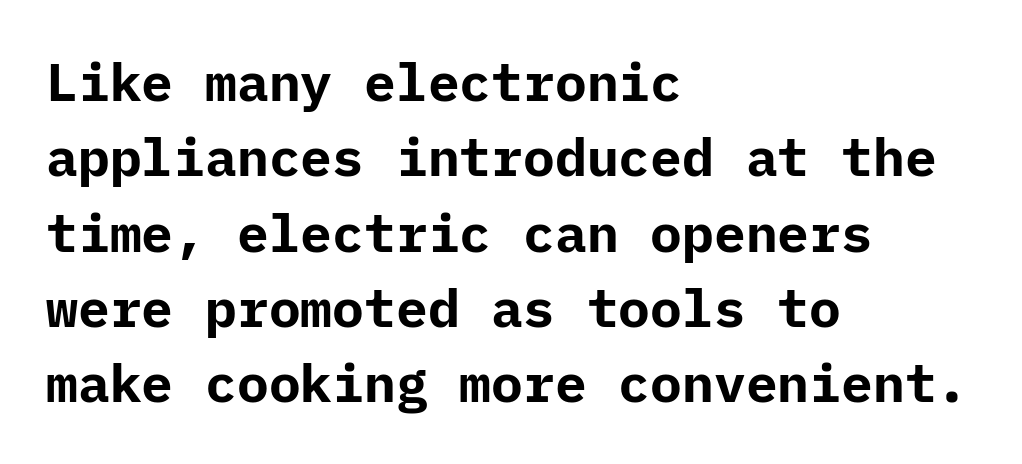
{"serif": "no", "italic": "no", "bold": "yes", "weight": "bold", "width": "normal", "stroke_contrast": "low", "x_height": "medium", "underline": "no", "align": "left", "line_spacing": "normal", "line_spacing_ratio": 1.42, "letter_spacing": "normal", "letter_spacing_em": 0.0, "glyph_px": 53}
